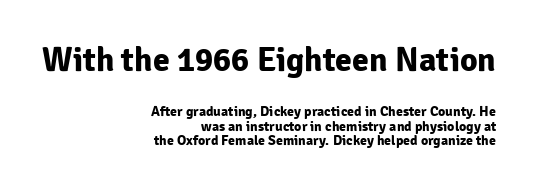
Q: Is the text bold? A: Yes.
Q: Is the text italic (slanted)? A: No, it is upright.
Q: Is the typeface a serif or a sans-serif typeface? A: Sans-serif.
Q: Is the text underlined? A: No.
Q: How is the paragraph aligned? A: Right-aligned.
Q: Is the spacing between letters normal or unusually wide? A: Normal.
Q: Is the spacing between lines tight, normal or loose? A: Tight.
Q: Which block of text is set in a larger size, the first (top) or the second (bottom)? A: The first (top) one.
Q: Width (condensed, normal, or wide)? A: Normal.
Q: Stroke contrast? A: Low.
Q: x-height? A: Medium.
Q: Monospaced? A: No.
